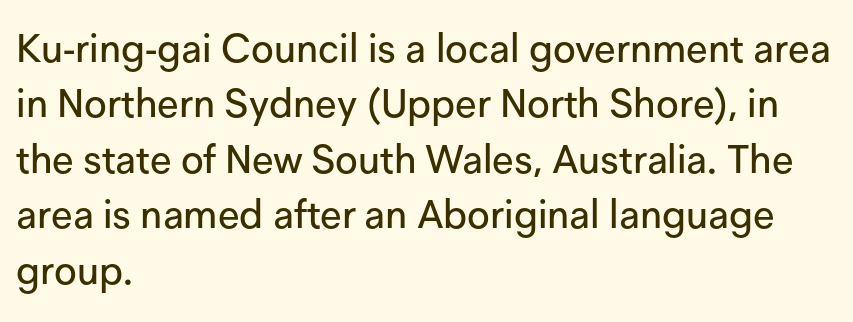
The image shows 39 px sans-serif type, upright; set left-aligned, normal line spacing (1.42x), normal letter spacing, not underlined; low stroke contrast and a medium x-height.
